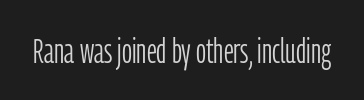
{"serif": "no", "italic": "no", "bold": "no", "weight": "light", "width": "condensed", "stroke_contrast": "low", "x_height": "medium", "monospaced": "no", "underline": "no", "letter_spacing": "normal", "letter_spacing_em": 0.0, "glyph_px": 35}
